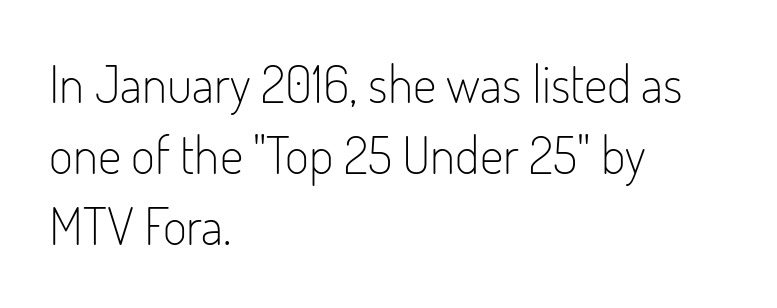
The image shows 52 px light, condensed sans-serif type, upright; set left-aligned, normal line spacing (1.37x), normal letter spacing, not underlined; low stroke contrast and a small x-height.
